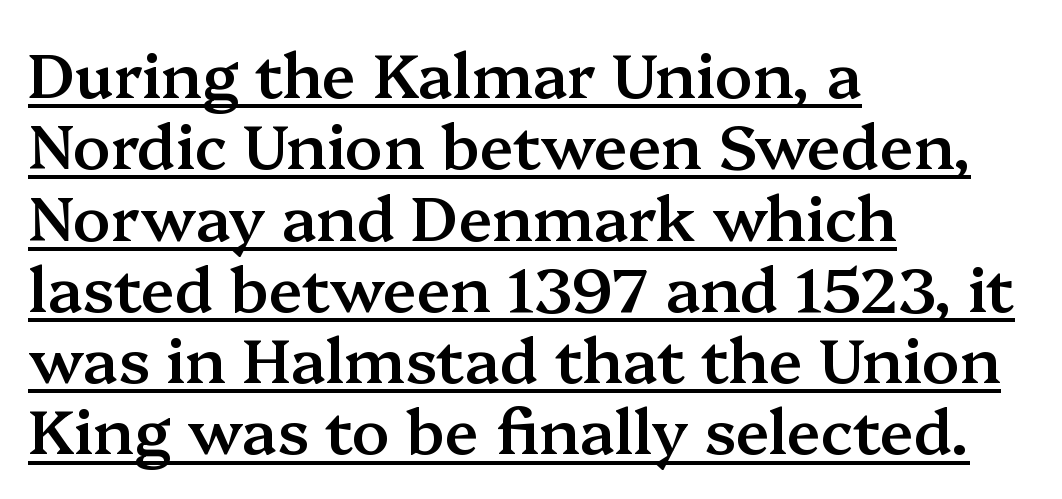
Q: Is the text bold? A: Semi-bold.
Q: Is the text italic (slanted)? A: No, it is upright.
Q: Is the typeface a serif or a sans-serif typeface? A: Serif.
Q: Is the text underlined? A: Yes.
Q: How is the paragraph aligned? A: Left-aligned.
Q: Is the spacing between letters normal or unusually wide? A: Normal.
Q: Is the spacing between lines tight, normal or loose? A: Tight.
Q: Width (condensed, normal, or wide)? A: Normal.
Q: Stroke contrast? A: Medium.
Q: x-height? A: Medium.
Q: Monospaced? A: No.
